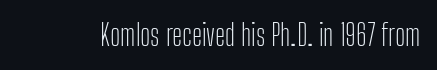
The image shows 29 px light, condensed sans-serif type, upright; set normal letter spacing, not underlined; low stroke contrast and a medium x-height.
